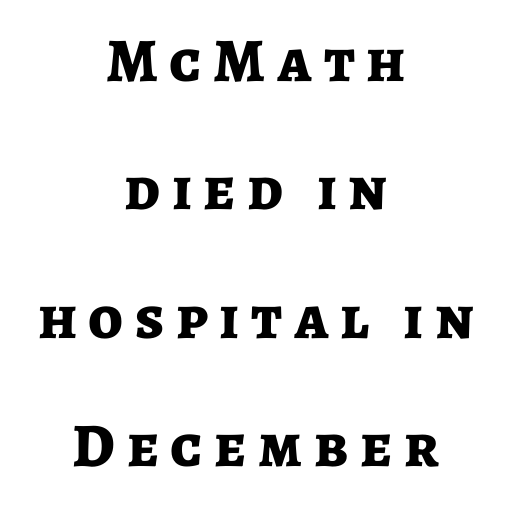
{"serif": "no", "italic": "no", "bold": "yes", "weight": "bold", "width": "normal", "stroke_contrast": "low", "x_height": "medium", "monospaced": "no", "underline": "no", "align": "center", "line_spacing": "loose", "line_spacing_ratio": 2.07, "glyph_px": 62}
